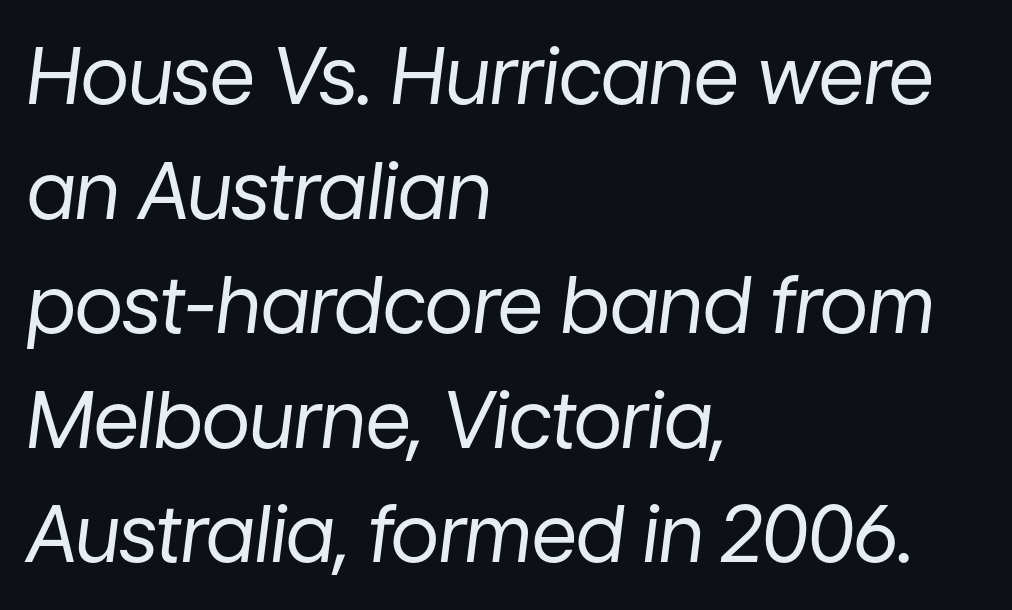
The image shows 79 px regular-weight type, italic (leaning right); set left-aligned, normal line spacing (1.45x), normal letter spacing, not underlined; low stroke contrast and a medium x-height.
